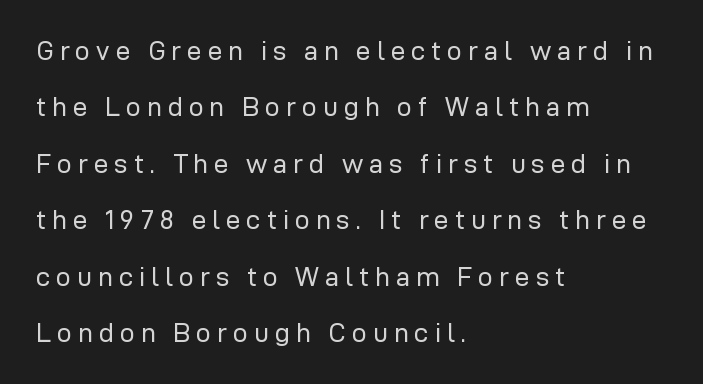
{"italic": "no", "bold": "no", "underline": "no", "align": "left", "line_spacing": "loose", "line_spacing_ratio": 2.17, "letter_spacing": "wide", "letter_spacing_em": 0.23, "glyph_px": 26}
